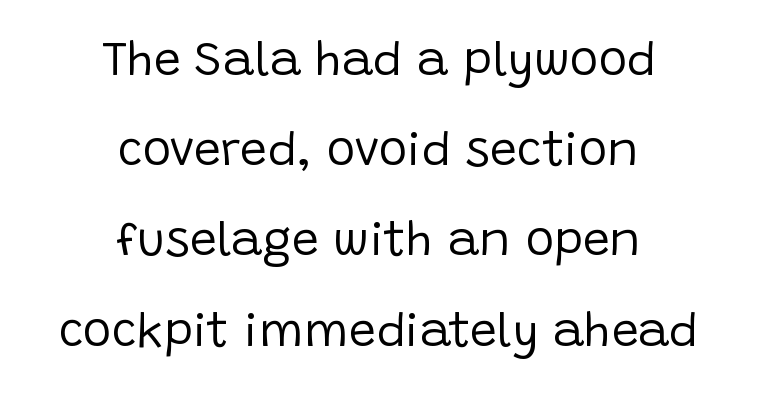
The image shows 48 px regular-weight sans-serif type, upright; set centered, line spacing 1.88x, normal letter spacing, not underlined; low stroke contrast and a large x-height.
